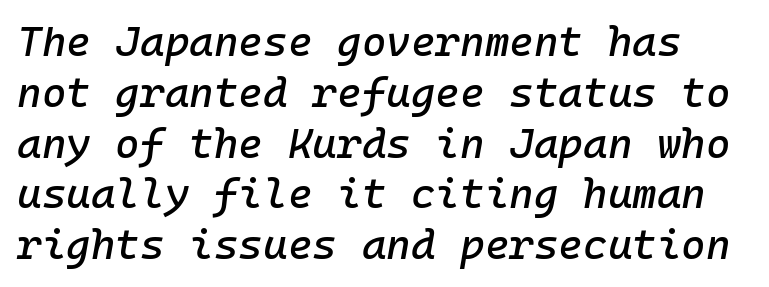
Q: Is the text italic (slanted)? A: Yes, it leans right by about 10 degrees.
Q: Is the text underlined? A: No.
Q: Is the spacing between letters normal or unusually wide? A: Normal.
Q: Width (condensed, normal, or wide)? A: Normal.
Q: Stroke contrast? A: Low.
Q: x-height? A: Medium.
Q: Monospaced? A: Yes.
